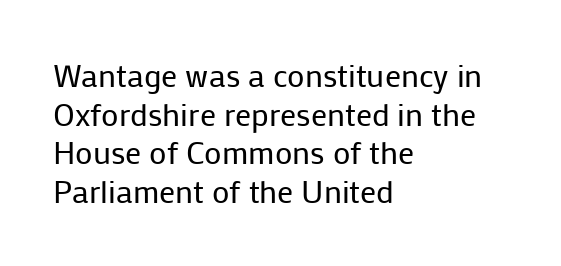
{"serif": "no", "italic": "no", "bold": "no", "weight": "regular", "width": "normal", "stroke_contrast": "low", "x_height": "medium", "monospaced": "no", "underline": "no", "align": "left", "line_spacing_ratio": 1.21, "letter_spacing": "normal", "letter_spacing_em": 0.0, "glyph_px": 32}
